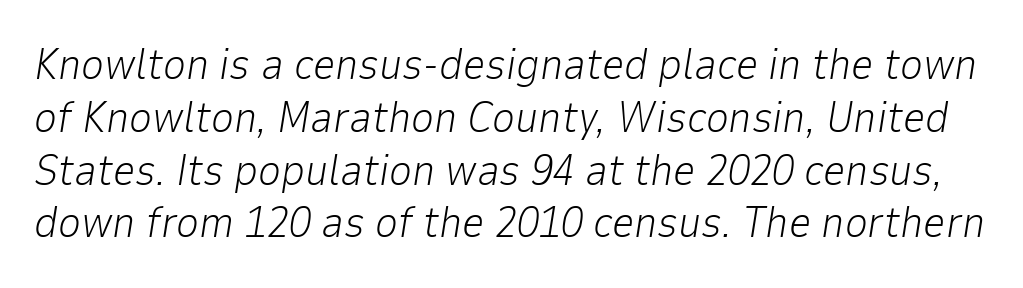
Is the letter spacing exaggerated? No — it looks like the ordinary default. On a weight scale, this lands at 450 or below. The whole block is typeset with a tilt. Glance below the letters and you will spot only blank space. Note the varied advance widths — an 'i' is clearly narrower than an 'm'.
